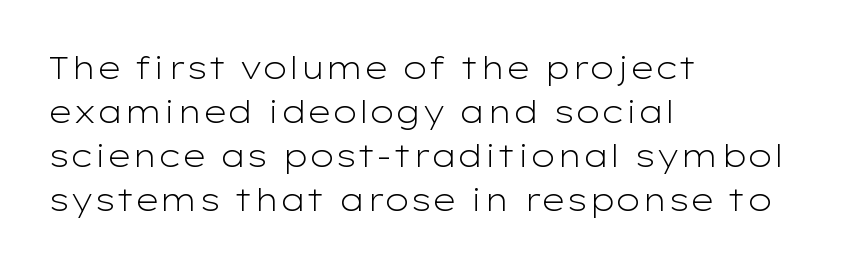
The image shows 31 px light, wide sans-serif type, upright; set left-aligned, normal line spacing (1.42x), normal letter spacing, not underlined; low stroke contrast and a medium x-height.
